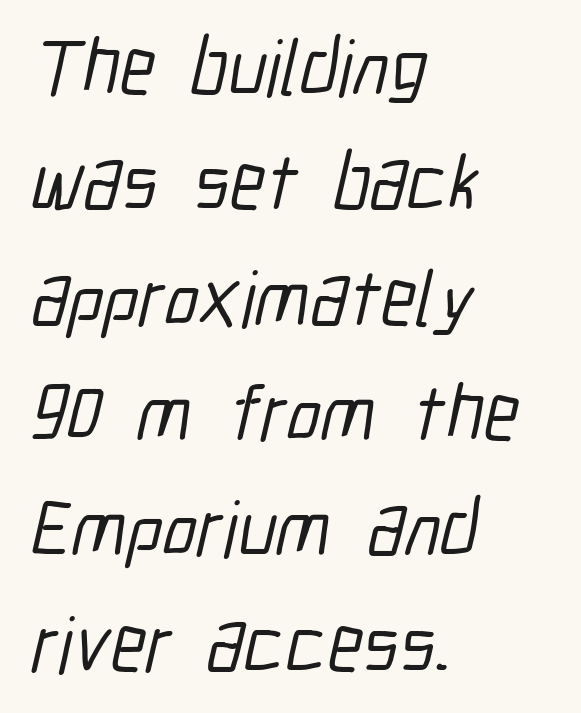
Does the type have serifs? No, each stem ends abruptly. The rows are spaced the way most documents space them. The type is set solid horizontally, with unmodified tracking. Lines of text with bare space underneath. Think of a printed novel: that variable character pitch is what you see here. The rendering anchors every line to the left-hand side.
